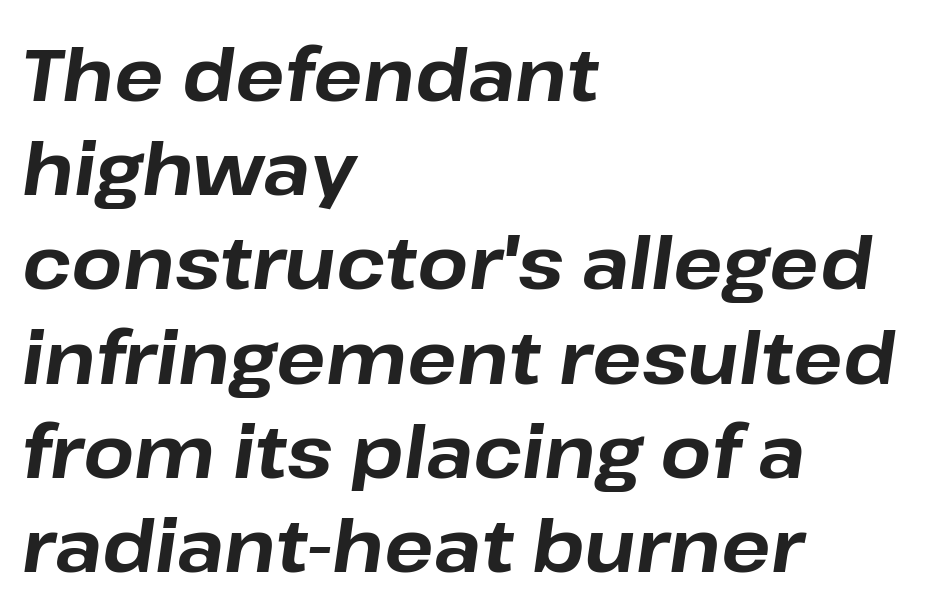
{"italic": "yes", "lean": "right", "slant_degrees": 8, "bold": "yes", "weight": "bold", "width": "normal", "stroke_contrast": "low", "x_height": "medium", "monospaced": "no", "underline": "no", "align": "left", "line_spacing": "normal", "line_spacing_ratio": 1.29, "letter_spacing": "normal", "letter_spacing_em": 0.0, "glyph_px": 73}
